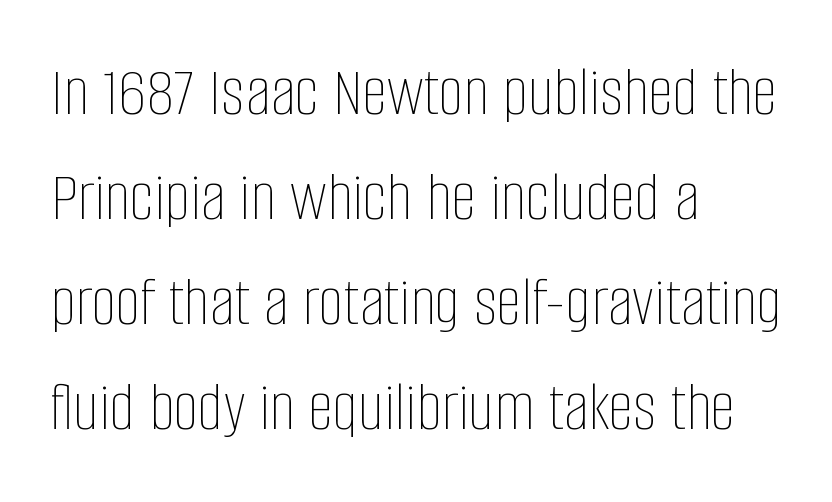
{"italic": "no", "bold": "no", "weight": "thin", "width": "condensed", "stroke_contrast": "low", "x_height": "large", "monospaced": "no", "underline": "no", "align": "left", "line_spacing": "normal", "line_spacing_ratio": 1.48, "letter_spacing": "normal", "letter_spacing_em": 0.0, "glyph_px": 71}
